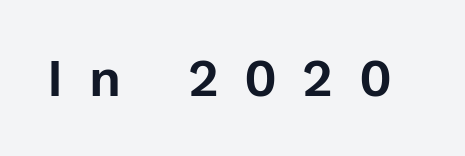
Character widths vary here, with narrow letters taking less room than wide ones. Just letters on the line, the space beneath them empty. These lines were composed using upright roman letters. Tracking here is generous; glyphs stand well apart from one another. A sans-serif font was chosen for this passage.
